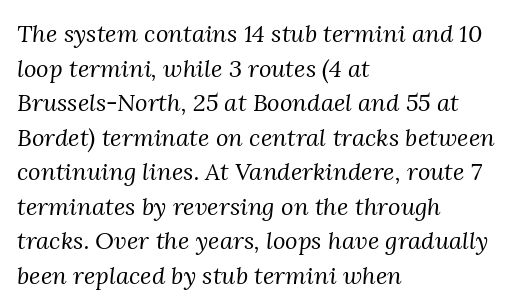
The letters are slanted; this is an italic face. Words appear dense and cohesive because spacing is normal. Whoever set this chose a conventional vertical rhythm. The zone under the glyphs is completely vacant. Is the block centered? No — it sits flush against the left margin.
